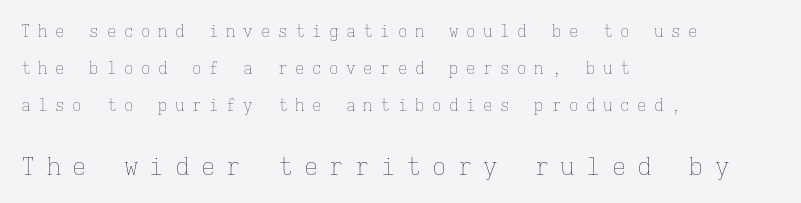
Q: Is the text bold? A: No.
Q: Is the text italic (slanted)? A: No, it is upright.
Q: Is the text underlined? A: No.
Q: How is the paragraph aligned? A: Left-aligned.
Q: Is the spacing between letters normal or unusually wide? A: Unusually wide.
Q: Is the spacing between lines tight, normal or loose? A: Loose.
Q: Which block of text is set in a larger size, the first (top) or the second (bottom)? A: The second (bottom) one.
